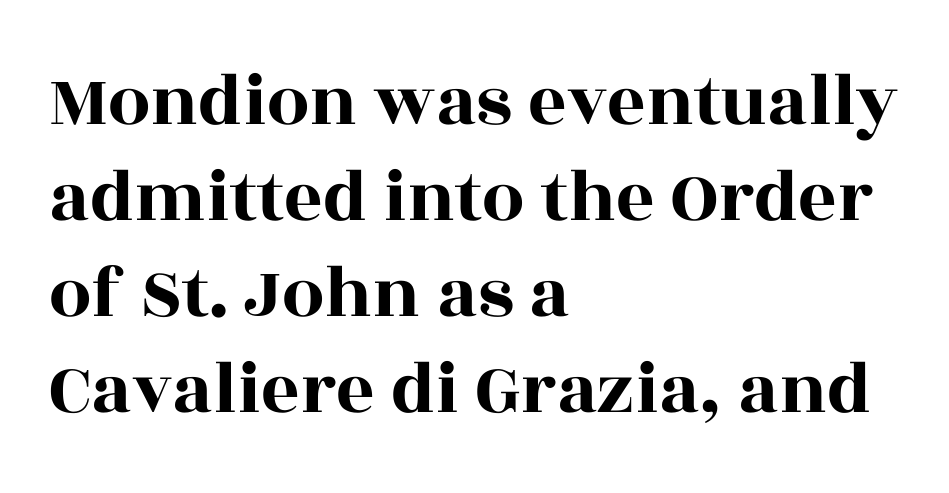
Q: Is the text italic (slanted)? A: No, it is upright.
Q: Is the typeface a serif or a sans-serif typeface? A: Serif.
Q: Is the text underlined? A: No.
Q: How is the paragraph aligned? A: Left-aligned.
Q: Is the spacing between letters normal or unusually wide? A: Normal.
Q: Is the spacing between lines tight, normal or loose? A: Normal.
Q: Width (condensed, normal, or wide)? A: Wide.
Q: x-height? A: Large.
Q: Monospaced? A: No.
